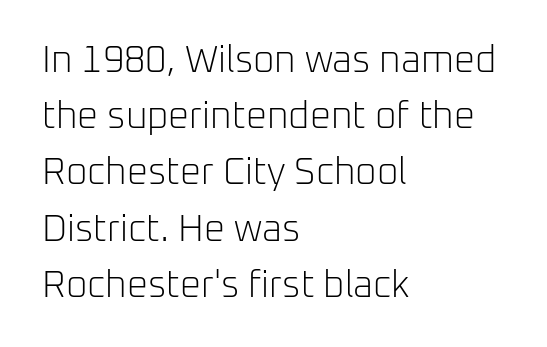
The image shows 37 px light sans-serif type, upright; set left-aligned, normal line spacing (1.52x), normal letter spacing, not underlined; low stroke contrast and a medium x-height.
